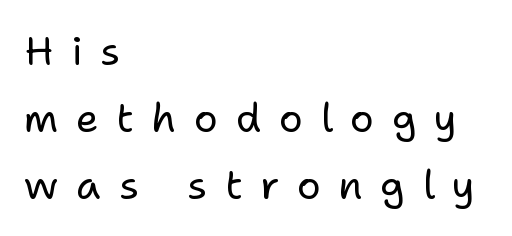
The image shows 40 px regular-weight sans-serif type, upright; set left-aligned, normal line spacing (1.67x), unusually wide letter spacing (+0.44 em), not underlined; low stroke contrast and a medium x-height.
